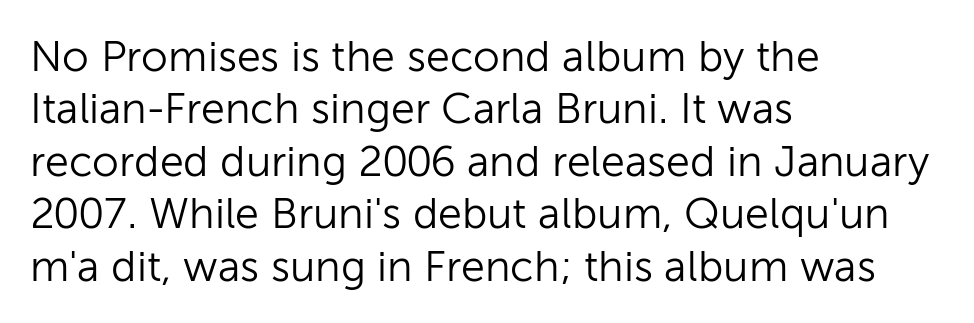
Is the type heavy? It reads as light-to-regular instead. Nothing sits at the stroke ends, so this counts as sans-serif. Default kerning and tracking; the words read as compact shapes. Every row of glyphs begins at an identical x-position on the left.
